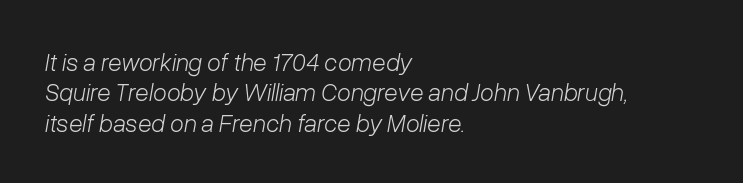
The image shows 25 px text type, italic (leaning right); set left-aligned, line spacing 1.22x, normal letter spacing, not underlined.
